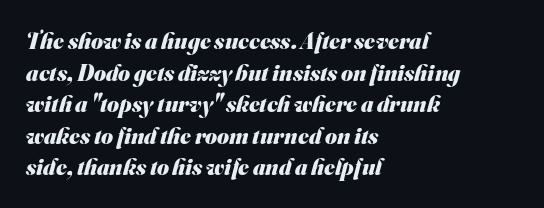
Q: Is the text bold? A: Yes.
Q: Is the text underlined? A: No.
Q: How is the paragraph aligned? A: Left-aligned.
Q: Is the spacing between letters normal or unusually wide? A: Normal.
Q: Is the spacing between lines tight, normal or loose? A: Normal.
